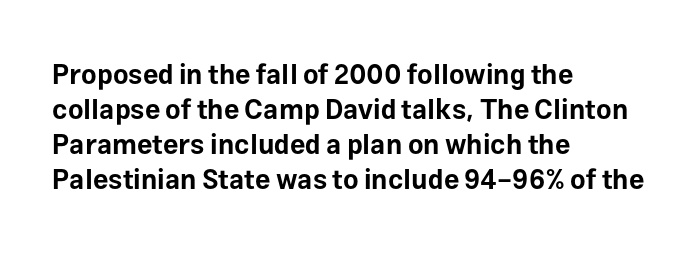
{"italic": "no", "bold": "yes", "underline": "no", "align": "left", "line_spacing": "normal", "line_spacing_ratio": 1.3, "letter_spacing": "normal", "letter_spacing_em": 0.0, "glyph_px": 27}
